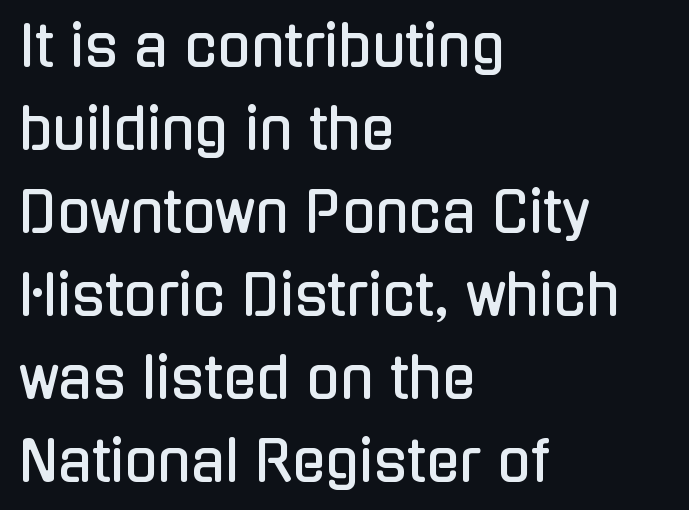
A classic flush-left, rag-right setting is used for this passage. In terms of leading, this rendering sits right in the middle. Posture: upright roman. Letters rest on an invisible, unmarked baseline.
